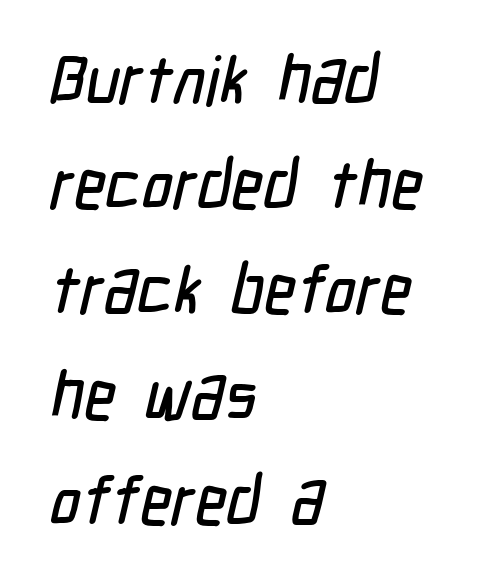
The image shows 67 px condensed sans-serif type; set left-aligned, normal line spacing (1.57x), normal letter spacing, not underlined; low stroke contrast and a medium x-height.
